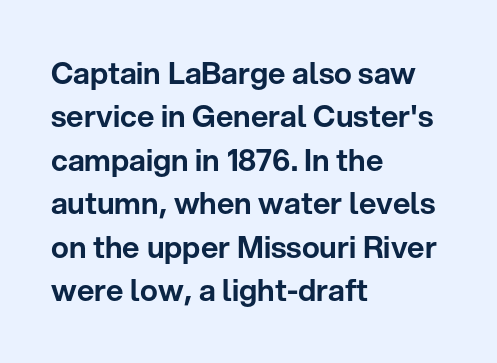
Q: Is the text italic (slanted)? A: No, it is upright.
Q: Is the typeface a serif or a sans-serif typeface? A: Sans-serif.
Q: Is the text underlined? A: No.
Q: How is the paragraph aligned? A: Left-aligned.
Q: Is the spacing between letters normal or unusually wide? A: Normal.
Q: Is the spacing between lines tight, normal or loose? A: Normal.
Q: Width (condensed, normal, or wide)? A: Normal.
Q: Stroke contrast? A: Low.
Q: x-height? A: Medium.
Q: Monospaced? A: No.
